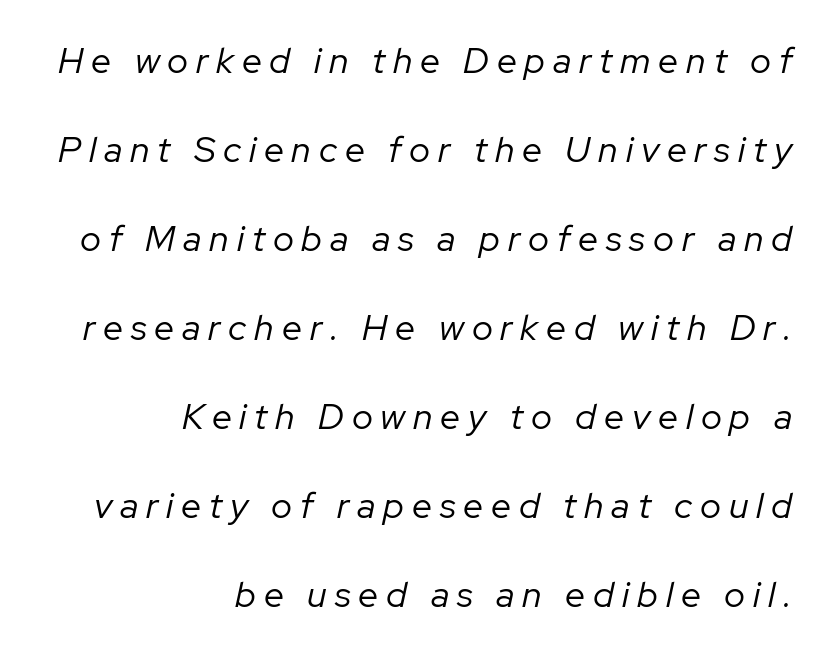
Q: Is the text bold? A: No.
Q: Is the text italic (slanted)? A: Yes, it leans right by about 12 degrees.
Q: Is the text underlined? A: No.
Q: How is the paragraph aligned? A: Right-aligned.
Q: Is the spacing between letters normal or unusually wide? A: Unusually wide.
Q: Is the spacing between lines tight, normal or loose? A: Loose.
Q: Width (condensed, normal, or wide)? A: Normal.
Q: Stroke contrast? A: Low.
Q: x-height? A: Medium.
Q: Monospaced? A: No.
